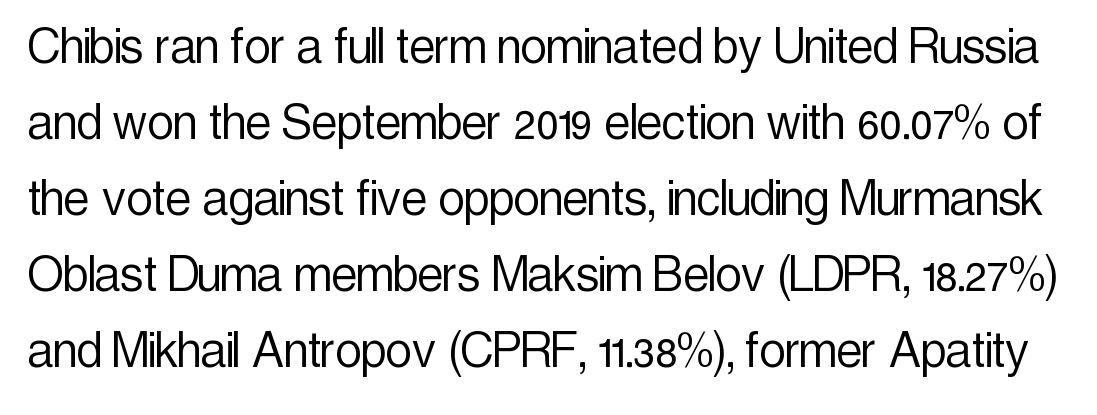
Q: Is the text bold? A: No.
Q: Is the text italic (slanted)? A: No, it is upright.
Q: Is the typeface a serif or a sans-serif typeface? A: Sans-serif.
Q: Is the text underlined? A: No.
Q: Is the spacing between letters normal or unusually wide? A: Normal.
Q: Is the spacing between lines tight, normal or loose? A: Normal.
Q: Width (condensed, normal, or wide)? A: Condensed.
Q: x-height? A: Medium.
Q: Monospaced? A: No.
